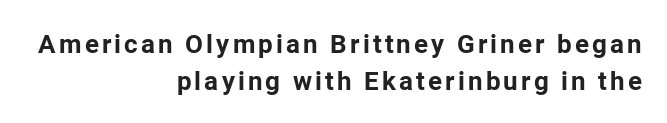
Beneath every word, the page is bare. One-word summary of the alignment: right. No italicization has been applied; the sample stays upright. The glyphs have the mass of a bold cut.
